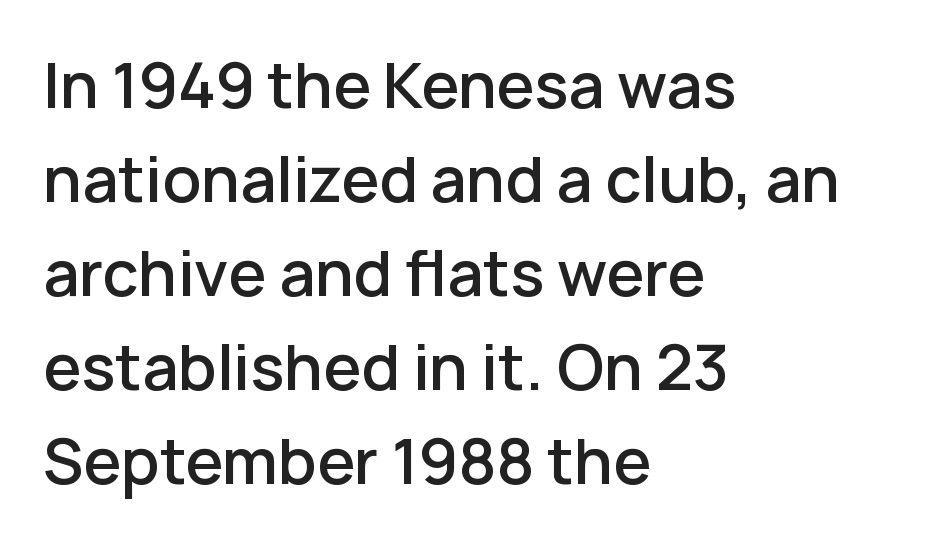
{"serif": "no", "italic": "no", "bold": "semi", "weight": "semibold", "width": "normal", "stroke_contrast": "low", "x_height": "medium", "monospaced": "no", "underline": "no", "align": "left", "line_spacing": "normal", "line_spacing_ratio": 1.54, "letter_spacing": "normal", "letter_spacing_em": 0.0, "glyph_px": 61}
